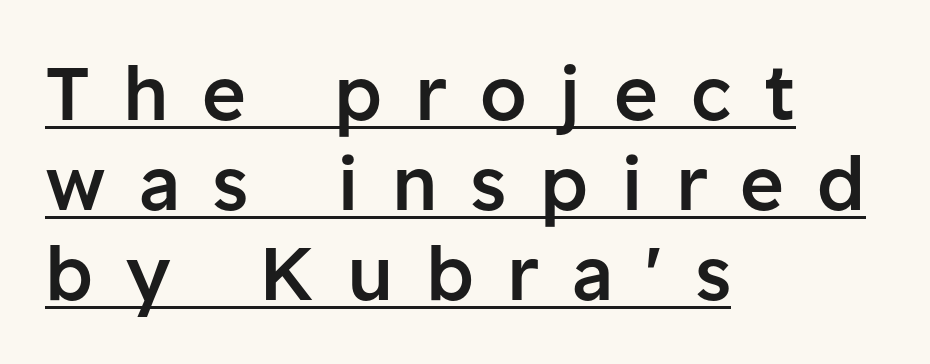
The image shows 75 px semibold sans-serif type, upright; set left-aligned, line spacing 1.2x, unusually wide letter spacing (+0.44 em), underlined; low stroke contrast and a medium x-height.
